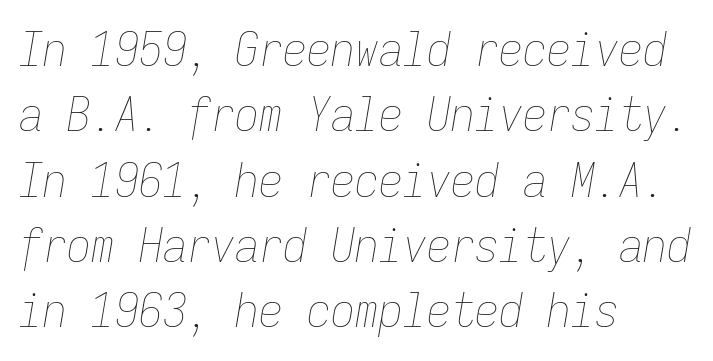
Nothing heavy about these letters — not bold at all. Interline gaps are of average width in this sample. Type without underlining. Yep, that's italic — everything's leaning. Here the designer chose a console-style face with uniform glyph widths. Is the letter spacing exaggerated? No — it looks like the ordinary default.
